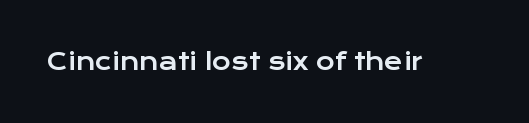
The image shows 23 px text type, upright; set normal letter spacing, not underlined.
